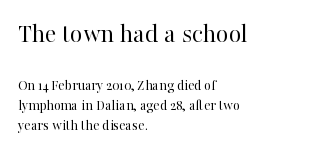
The image shows 27 px text type, upright; set left-aligned, normal line spacing (1.34x), normal letter spacing, not underlined; the first (top) block is 1.8x larger.
